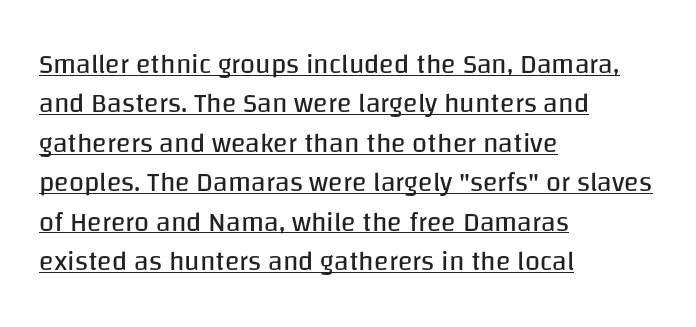
Q: Is the text bold? A: No.
Q: Is the text italic (slanted)? A: No, it is upright.
Q: Is the text underlined? A: Yes.
Q: How is the paragraph aligned? A: Left-aligned.
Q: Is the spacing between letters normal or unusually wide? A: Normal.
Q: Is the spacing between lines tight, normal or loose? A: Normal.
